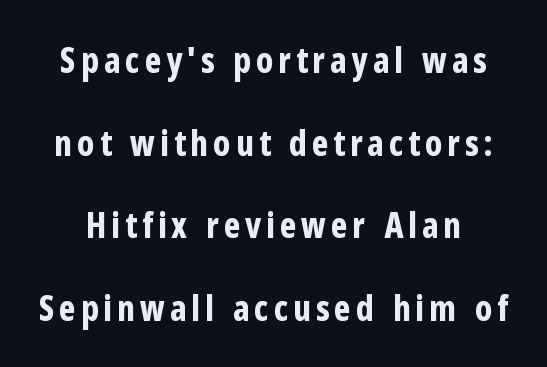
Q: Is the text bold? A: Yes.
Q: Is the text italic (slanted)? A: No, it is upright.
Q: Is the typeface a serif or a sans-serif typeface? A: Sans-serif.
Q: Is the text underlined? A: No.
Q: Is the spacing between lines tight, normal or loose? A: Loose.
Q: Width (condensed, normal, or wide)? A: Condensed.
Q: Stroke contrast? A: Low.
Q: x-height? A: Medium.
Q: Monospaced? A: No.
